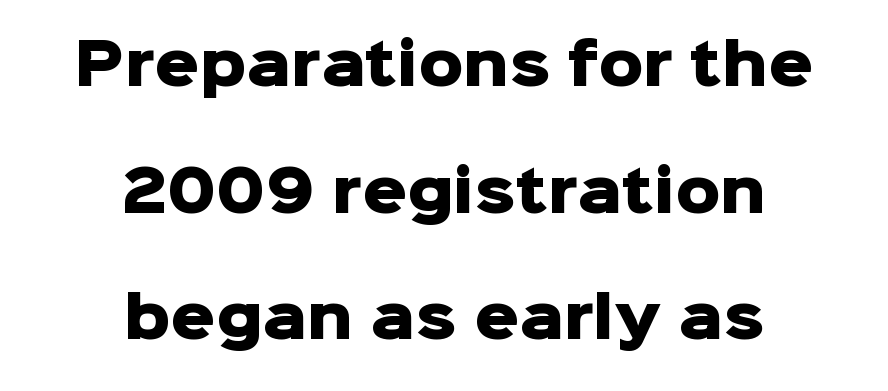
{"serif": "no", "italic": "no", "bold": "yes", "weight": "heavy", "width": "normal", "stroke_contrast": "low", "x_height": "medium", "monospaced": "no", "underline": "no", "align": "center", "line_spacing": "loose", "line_spacing_ratio": 2.26, "letter_spacing": "normal", "letter_spacing_em": 0.0, "glyph_px": 56}
